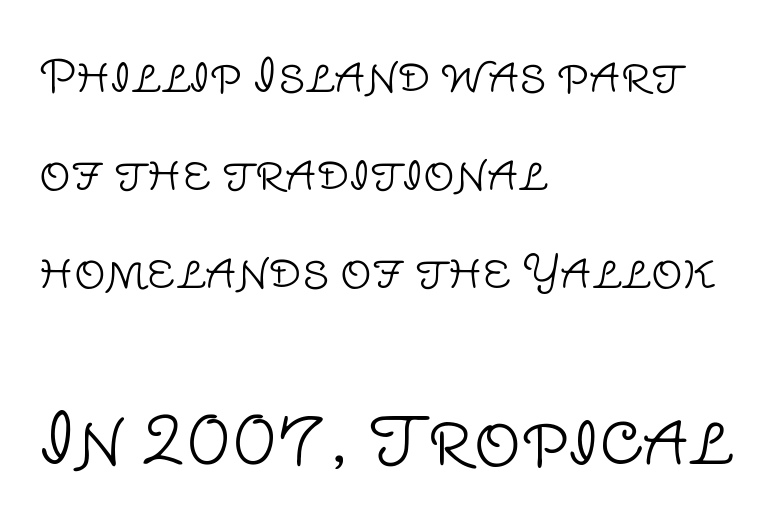
Q: Is the text bold? A: No.
Q: Is the text italic (slanted)? A: Yes.
Q: Is the typeface a serif or a sans-serif typeface? A: Sans-serif.
Q: Is the text underlined? A: No.
Q: How is the paragraph aligned? A: Left-aligned.
Q: Is the spacing between letters normal or unusually wide? A: Normal.
Q: Is the spacing between lines tight, normal or loose? A: Loose.
Q: Which block of text is set in a larger size, the first (top) or the second (bottom)? A: The second (bottom) one.
Q: Width (condensed, normal, or wide)? A: Normal.
Q: Stroke contrast? A: Low.
Q: x-height? A: Large.
Q: Monospaced? A: No.
